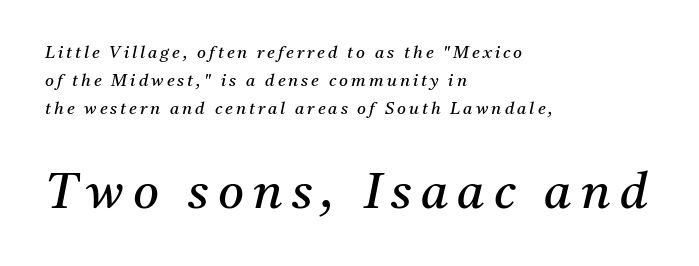
Interline gaps are of average width in this sample. A serif font was chosen for this passage. The weight tops out at a normal text grade. The rendering anchors every line to the left-hand side. These lines were composed using italics.
